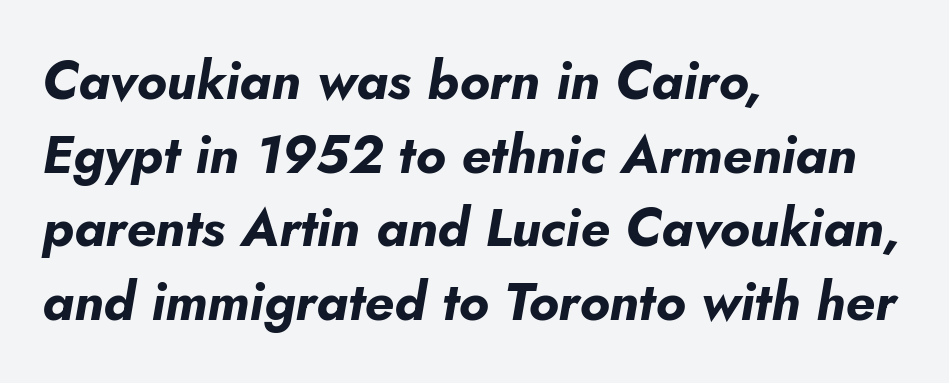
{"italic": "yes", "lean": "right", "slant_degrees": 5, "bold": "yes", "weight": "bold", "width": "normal", "stroke_contrast": "low", "x_height": "small", "monospaced": "no", "underline": "no", "align": "left", "line_spacing": "normal", "line_spacing_ratio": 1.39, "letter_spacing": "normal", "letter_spacing_em": 0.0, "glyph_px": 53}
